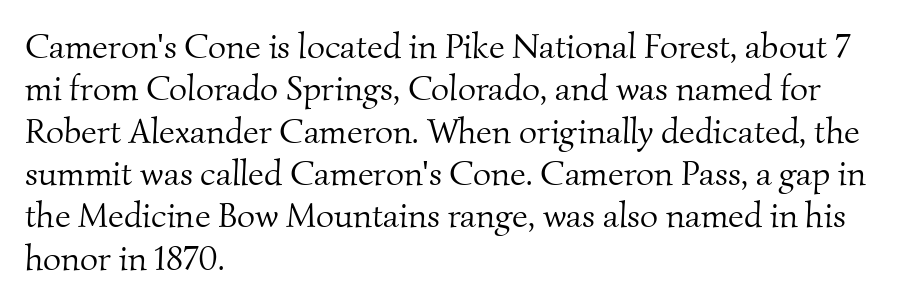
{"serif": "yes", "bold": "no", "weight": "light", "width": "normal", "stroke_contrast": "medium", "x_height": "small", "monospaced": "no", "underline": "no", "align": "left", "line_spacing_ratio": 1.21, "letter_spacing": "normal", "letter_spacing_em": 0.0, "glyph_px": 35}
